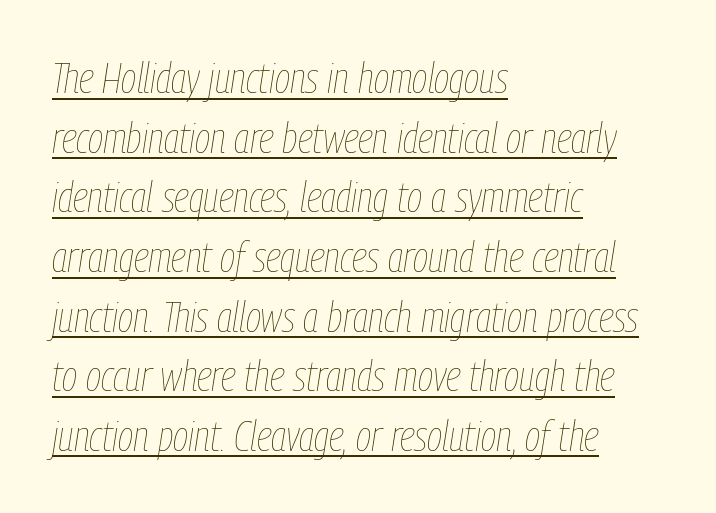
The image shows 42 px thin, condensed type, italic (leaning right); set left-aligned, normal line spacing (1.42x), normal letter spacing, underlined; low stroke contrast and a medium x-height.
